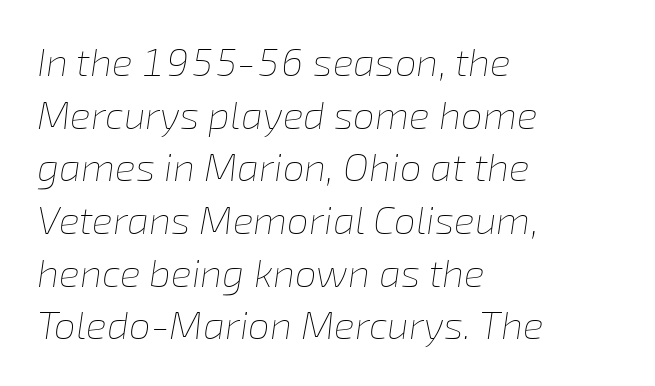
Q: Is the text bold? A: No.
Q: Is the text italic (slanted)? A: Yes, it leans right by about 8 degrees.
Q: Is the text underlined? A: No.
Q: How is the paragraph aligned? A: Left-aligned.
Q: Is the spacing between letters normal or unusually wide? A: Normal.
Q: Is the spacing between lines tight, normal or loose? A: Normal.
Q: Width (condensed, normal, or wide)? A: Normal.
Q: Stroke contrast? A: Low.
Q: x-height? A: Medium.
Q: Monospaced? A: No.
